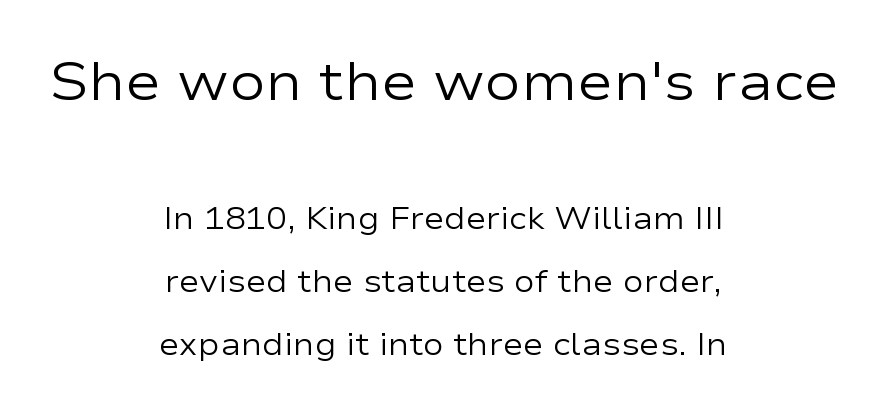
Descenders are the only things crossing below the line. The passage shown stacks its lines with a broad gap. If you drew a line through each stem, it would be perfectly vertical. Standard letterfit; no display-style spreading of the glyphs. Note the varied advance widths — an 'i' is clearly narrower than an 'm'.
